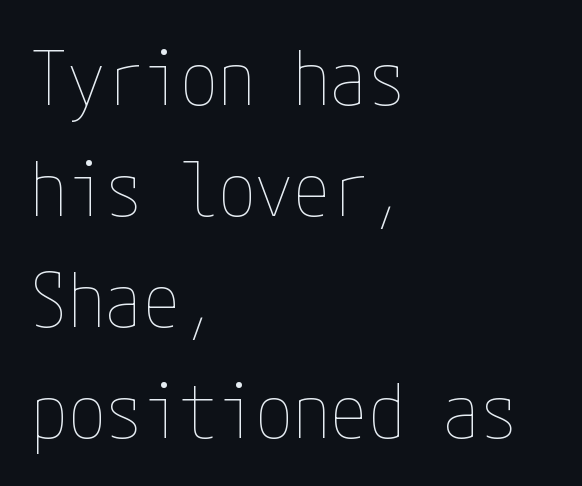
Nothing unusual about the tracking: characters are spaced as the font intends. The typesetting does not lean heavy: it is not bold. Reading down the column, the eye jumps a familiar distance to each next line. The specimen reads as upright at a glance. Beneath every word, the page is bare. The lines in this sample share a left origin and differ only in where they stop.
